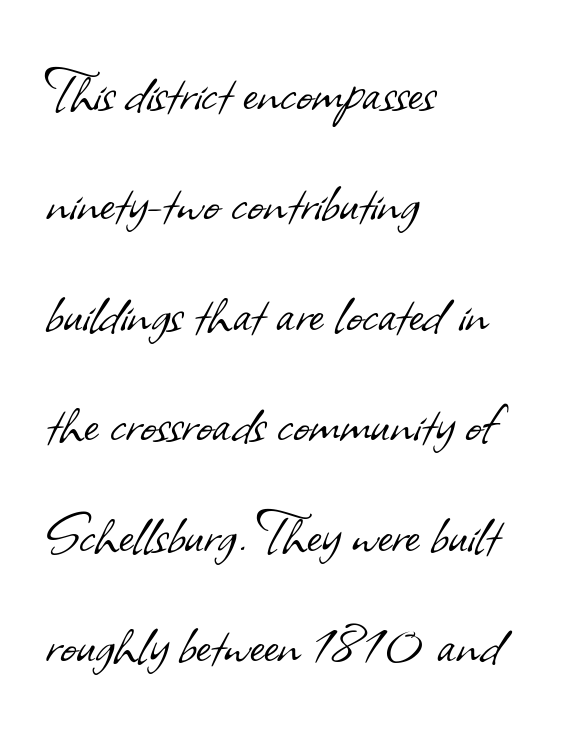
Q: Is the text bold? A: No.
Q: Is the typeface a serif or a sans-serif typeface? A: Sans-serif.
Q: Is the text underlined? A: No.
Q: How is the paragraph aligned? A: Left-aligned.
Q: Is the spacing between letters normal or unusually wide? A: Normal.
Q: Is the spacing between lines tight, normal or loose? A: Normal.
Q: Width (condensed, normal, or wide)? A: Normal.
Q: Stroke contrast? A: Low.
Q: x-height? A: Small.
Q: Monospaced? A: No.
